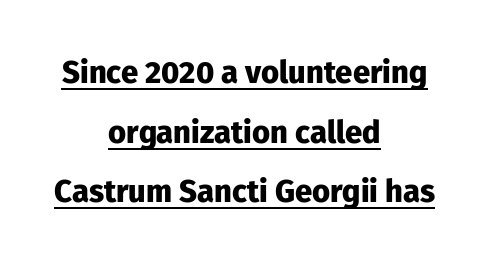
Posture: vertical. The rendering uses natural spacing where letterforms have individual widths. Caption: multi-line text, centered on the measure. Underlined type. The designer went with a sans here, leaving each stem footless.
